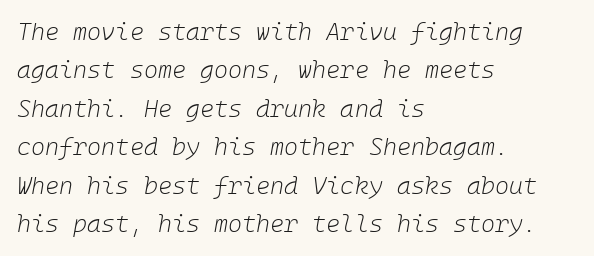
Q: Is the text bold? A: No.
Q: Is the text italic (slanted)? A: Yes, it leans right by about 10 degrees.
Q: Is the text underlined? A: No.
Q: How is the paragraph aligned? A: Left-aligned.
Q: Is the spacing between letters normal or unusually wide? A: Normal.
Q: Is the spacing between lines tight, normal or loose? A: Normal.
